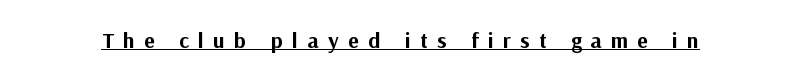
Beneath each row of characters lies a ruled line. Strong, thick strokes mark this as bold type. These lines have a slow, spaced-out rhythm from letter to letter. The typography opts for an upright posture over an oblique one.
